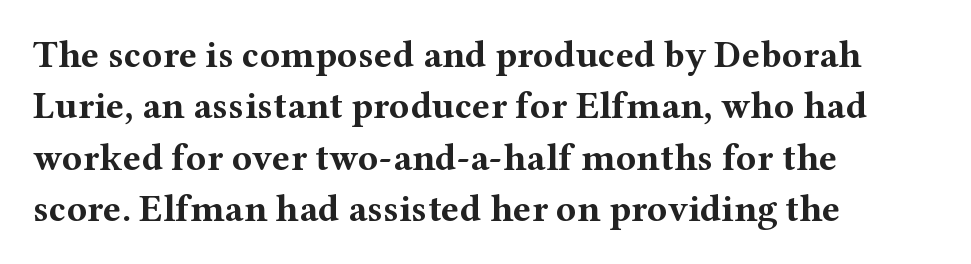
The image shows 38 px bold, wide serif type, upright; set left-aligned, normal line spacing (1.35x), normal letter spacing, not underlined; medium stroke contrast and a medium x-height.
